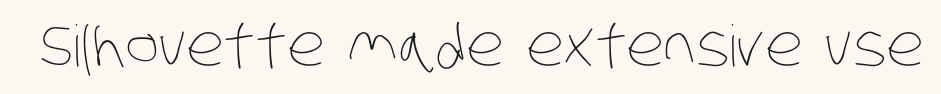
Look at the tracking — it's just the regular setting, nothing added. Unmarked baselines from the first word to the last. Stroke thickness stays within the range of a standard reading face or lighter. Think of a printed novel: that variable character pitch is what you see here.
